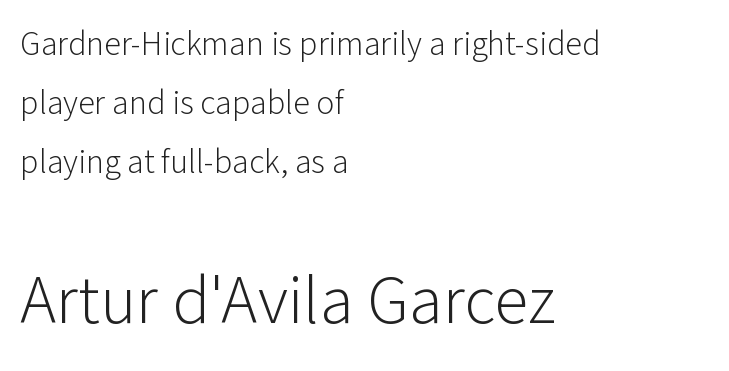
The image shows 69 px light sans-serif type, upright; set left-aligned, line spacing 1.73x, normal letter spacing, not underlined; the second (bottom) block is 2.03x larger; low stroke contrast and a medium x-height.
